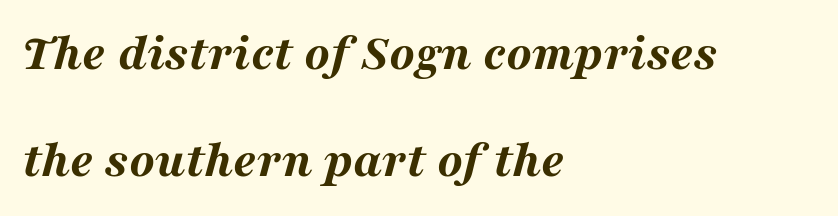
{"italic": "yes", "lean": "right", "slant_degrees": 16, "bold": "yes", "weight": "bold", "width": "wide", "stroke_contrast": "medium", "x_height": "medium", "monospaced": "no", "underline": "no", "align": "left", "line_spacing": "loose", "line_spacing_ratio": 2.06, "letter_spacing": "normal", "letter_spacing_em": 0.0, "glyph_px": 52}
